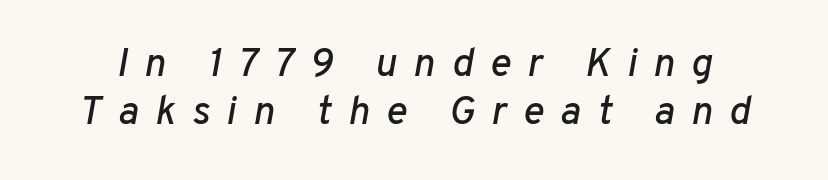
The image shows 40 px text type, italic (leaning right); set line spacing 1.19x, unusually wide letter spacing (+0.41 em), not underlined; low stroke contrast and a medium x-height.
